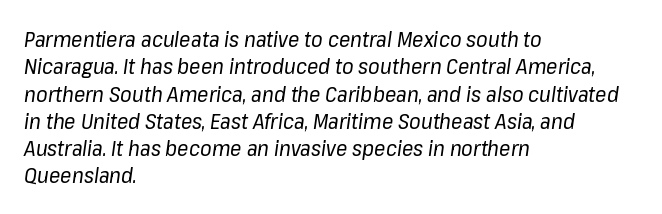
{"italic": "yes", "lean": "right", "slant_degrees": 8, "bold": "no", "underline": "no", "align": "left", "line_spacing": "normal", "line_spacing_ratio": 1.3, "letter_spacing": "normal", "letter_spacing_em": 0.0, "glyph_px": 21}
